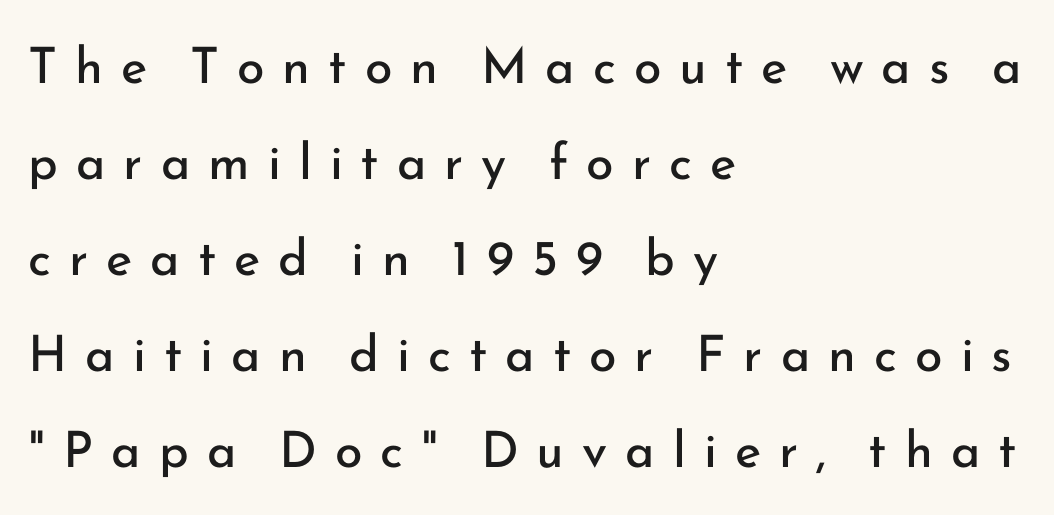
The image shows 50 px regular-weight sans-serif type, upright; set left-aligned, loose line spacing (1.92x), unusually wide letter spacing (+0.36 em), not underlined; low stroke contrast and a small x-height.
